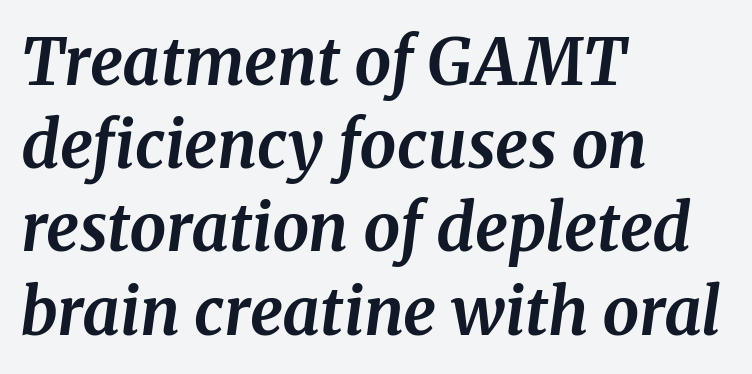
Rows of type keep a routine distance in the vertical direction. These lines are rendered in a variable-pitch font. A student would call this left alignment; a typographer would say flush left, rag right. Tracking value appears to be zero — textbook default spacing. Is the type slanted? Yes — the strokes lean at a clear angle.
